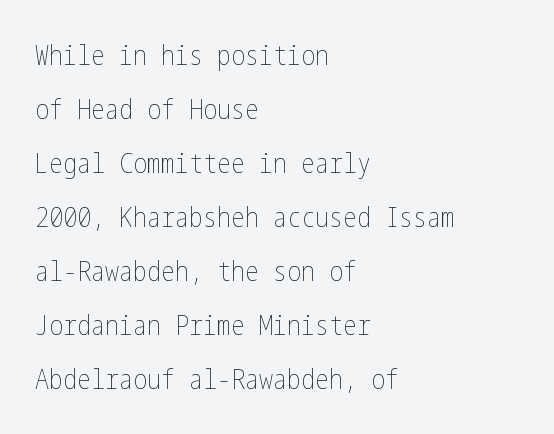
The glyphs are unaccompanied by any horizontal stroke below them. The weight tops out at a normal text grade. Which margin do the lines hug? The left one — the right edge is uneven. How are the letters spaced? Ordinarily, with no added tracking.
